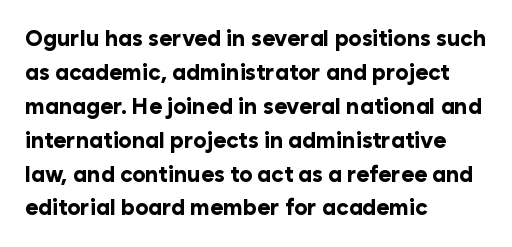
Q: Is the text bold? A: Yes.
Q: Is the text italic (slanted)? A: No, it is upright.
Q: Is the text underlined? A: No.
Q: How is the paragraph aligned? A: Left-aligned.
Q: Is the spacing between letters normal or unusually wide? A: Normal.
Q: Is the spacing between lines tight, normal or loose? A: Normal.
